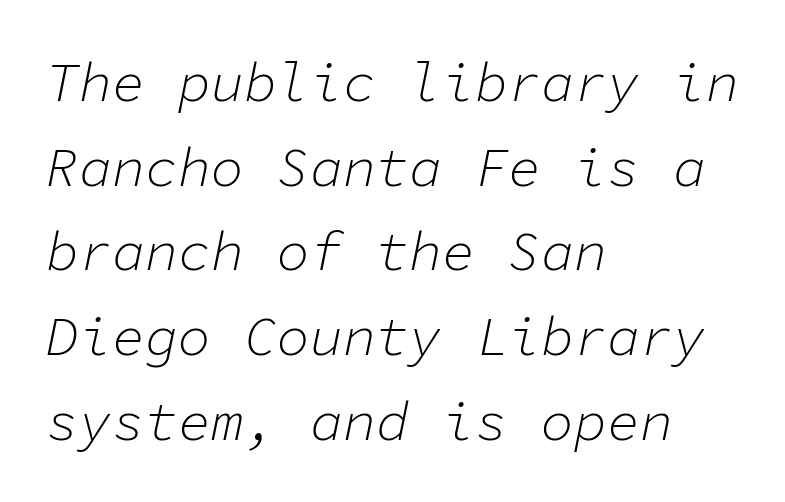
{"italic": "yes", "lean": "right", "slant_degrees": 11, "bold": "no", "weight": "light", "width": "normal", "stroke_contrast": "low", "x_height": "medium", "monospaced": "yes", "underline": "no", "align": "left", "line_spacing": "normal", "line_spacing_ratio": 1.54, "letter_spacing": "normal", "letter_spacing_em": 0.0, "glyph_px": 55}
